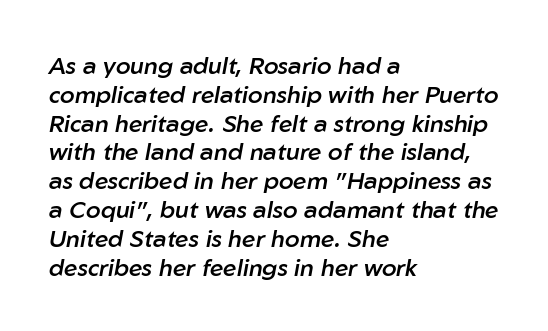
The image shows 24 px text type, italic (leaning right); set left-aligned, line spacing 1.2x, normal letter spacing, not underlined.
